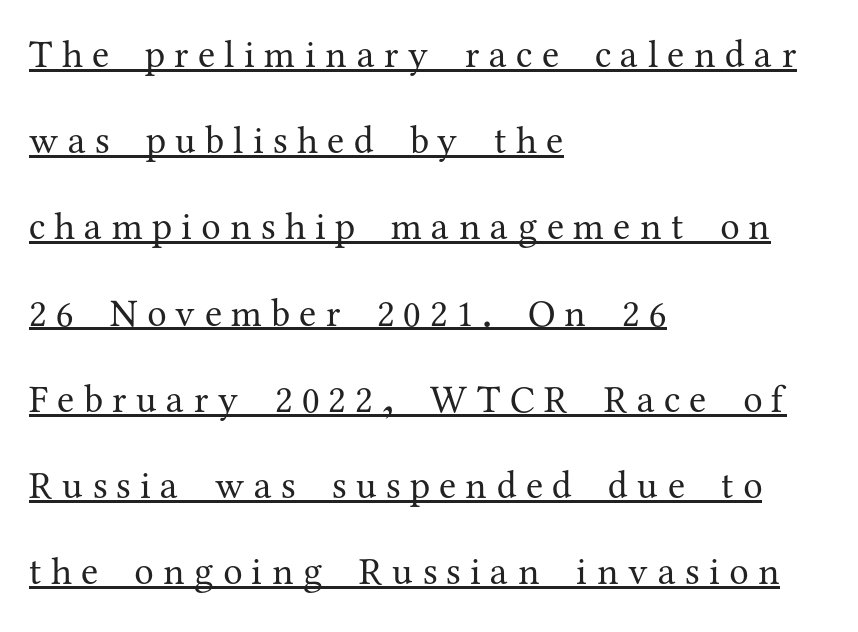
The typeface chosen for these lines features serifs. This sample uses expanded letter spacing, leaving extra air between glyphs. Leftover space on each line is placed entirely after the last word. The glyphs are accompanied by a horizontal stroke just below them. Line spacing here is loose.
